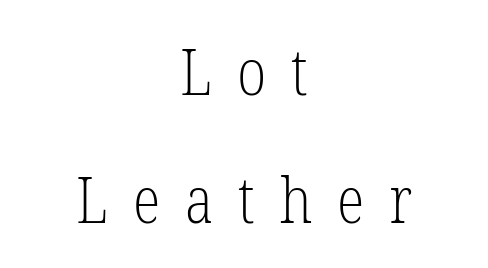
Q: Is the text bold? A: No.
Q: Is the text italic (slanted)? A: No, it is upright.
Q: Is the typeface a serif or a sans-serif typeface? A: Serif.
Q: Is the text underlined? A: No.
Q: How is the paragraph aligned? A: Centered.
Q: Is the spacing between letters normal or unusually wide? A: Unusually wide.
Q: Is the spacing between lines tight, normal or loose? A: Loose.
Q: Width (condensed, normal, or wide)? A: Condensed.
Q: Stroke contrast? A: Low.
Q: x-height? A: Medium.
Q: Monospaced? A: No.
